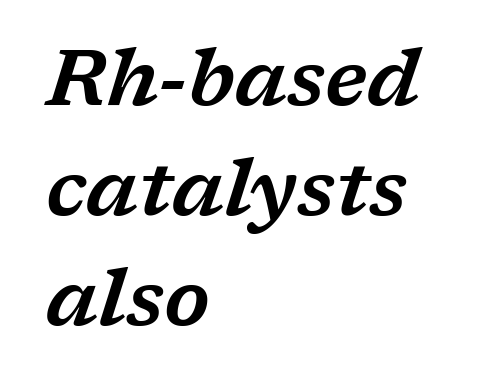
The image shows 79 px wide serif type, italic (leaning right); set left-aligned, normal line spacing (1.39x), normal letter spacing, not underlined; low stroke contrast and a medium x-height.
